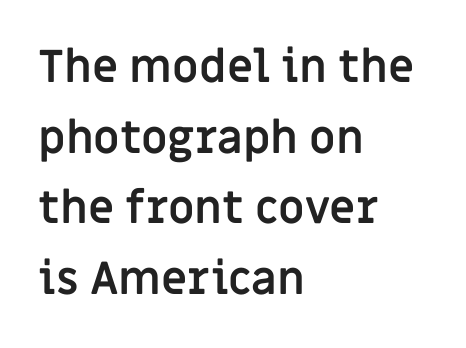
The image shows 45 px semibold sans-serif type, upright; set left-aligned, normal line spacing (1.57x), normal letter spacing, not underlined; low stroke contrast and a large x-height.
